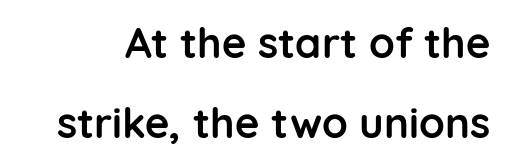
The image shows 42 px semibold sans-serif type, upright; set loose line spacing (1.9x), normal letter spacing, not underlined; low stroke contrast and a medium x-height.
